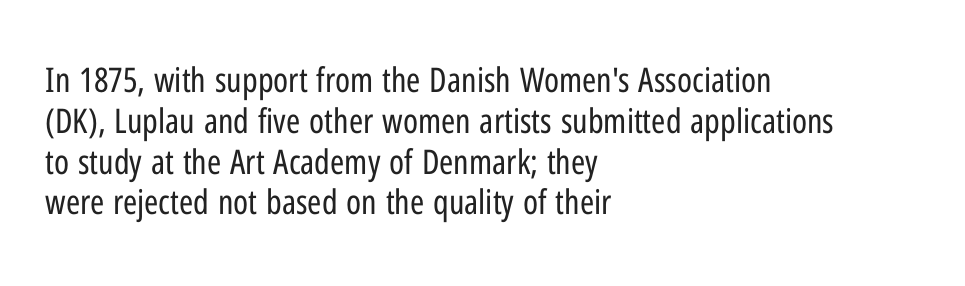
The image shows 34 px regular-weight, condensed sans-serif type, upright; set left-aligned, line spacing 1.2x, normal letter spacing, not underlined; low stroke contrast and a medium x-height.
